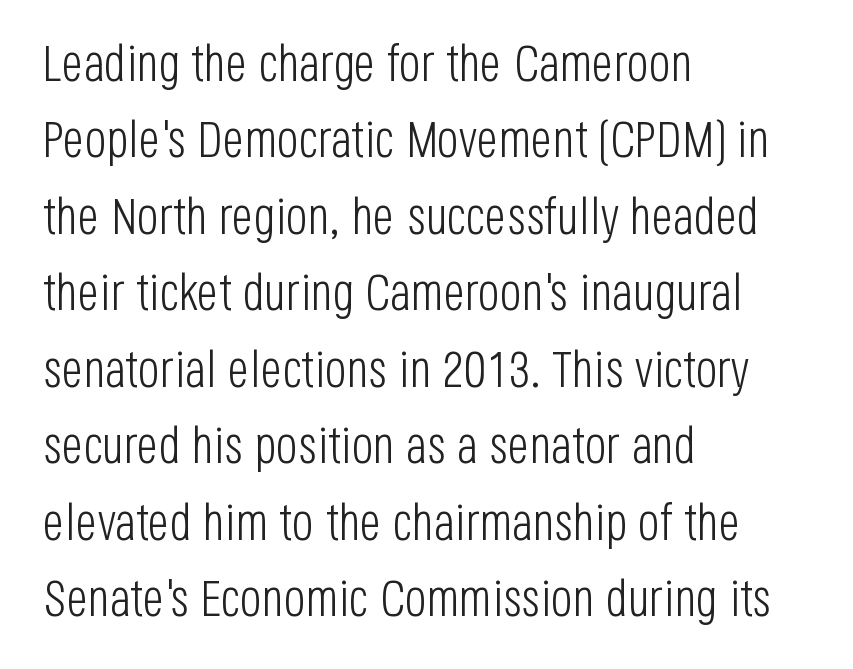
The image shows 51 px light, condensed sans-serif type, upright; set left-aligned, normal line spacing (1.5x), normal letter spacing, not underlined; low stroke contrast and a large x-height.
